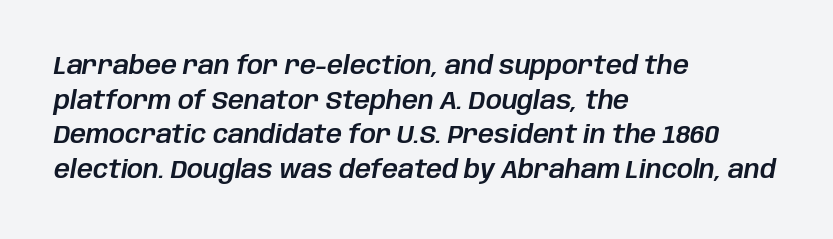
Inter-character spacing is left at the font's built-in metrics. There's an unmistakable incline to the writing here. Rows of type keep a routine distance in the vertical direction. Nobody drew a line under any word here.
